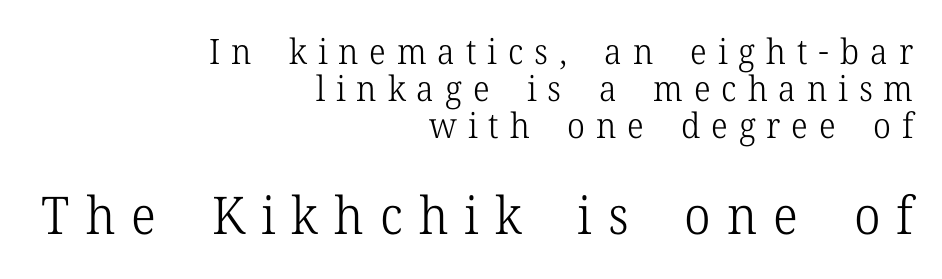
The image shows 52 px light serif type, upright; set right-aligned, tight line spacing (1.06x), unusually wide letter spacing (+0.31 em), not underlined; the second (bottom) block is 1.49x larger; low stroke contrast and a medium x-height.
